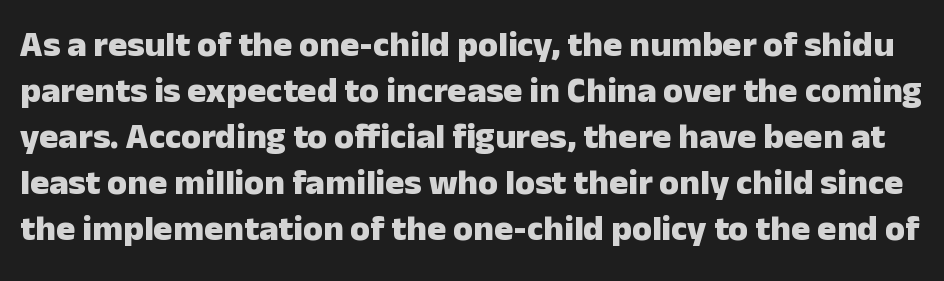
The letters stand upright; this is a roman face. The letters carry no serifs — their stems end cleanly without finishing strokes. Spacing verdict: proportional, widths tailored to each character. The rendering uses a bold face; every stroke is thick and dark. Quick note: interline space is typical. Descenders are the only things crossing below the line.
